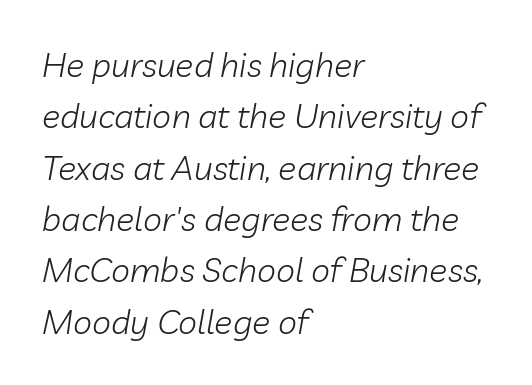
Q: Is the text bold? A: No.
Q: Is the text italic (slanted)? A: Yes, it leans right by about 10 degrees.
Q: Is the text underlined? A: No.
Q: How is the paragraph aligned? A: Left-aligned.
Q: Is the spacing between letters normal or unusually wide? A: Normal.
Q: Is the spacing between lines tight, normal or loose? A: Normal.
Q: Width (condensed, normal, or wide)? A: Normal.
Q: Stroke contrast? A: Low.
Q: x-height? A: Medium.
Q: Monospaced? A: No.
